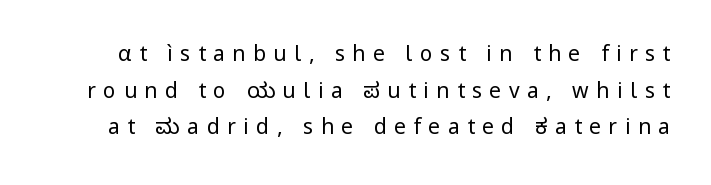
Q: Is the text bold? A: No.
Q: Is the text italic (slanted)? A: No, it is upright.
Q: Is the text underlined? A: No.
Q: Is the spacing between letters normal or unusually wide? A: Unusually wide.
